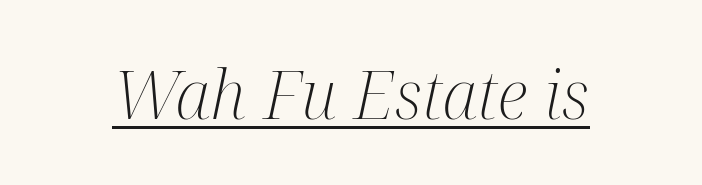
Q: Is the text bold? A: No.
Q: Is the text italic (slanted)? A: Yes, it leans right by about 12 degrees.
Q: Is the typeface a serif or a sans-serif typeface? A: Serif.
Q: Is the text underlined? A: Yes.
Q: Is the spacing between letters normal or unusually wide? A: Normal.
Q: Width (condensed, normal, or wide)? A: Condensed.
Q: Stroke contrast? A: Medium.
Q: x-height? A: Medium.
Q: Monospaced? A: No.
